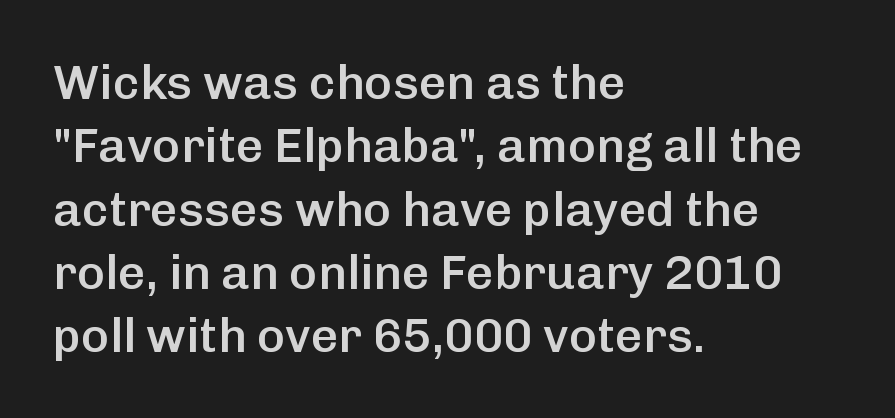
Q: Is the text bold? A: Semi-bold.
Q: Is the text italic (slanted)? A: No, it is upright.
Q: Is the typeface a serif or a sans-serif typeface? A: Sans-serif.
Q: Is the text underlined? A: No.
Q: How is the paragraph aligned? A: Left-aligned.
Q: Is the spacing between letters normal or unusually wide? A: Normal.
Q: Is the spacing between lines tight, normal or loose? A: Normal.
Q: Width (condensed, normal, or wide)? A: Normal.
Q: Stroke contrast? A: Low.
Q: x-height? A: Medium.
Q: Monospaced? A: No.
